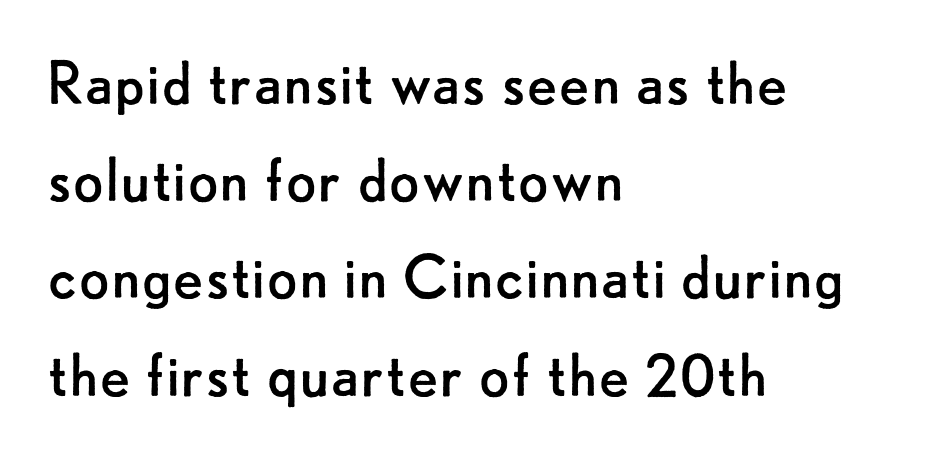
Q: Is the text bold? A: No.
Q: Is the text italic (slanted)? A: No, it is upright.
Q: Is the typeface a serif or a sans-serif typeface? A: Sans-serif.
Q: Is the text underlined? A: No.
Q: How is the paragraph aligned? A: Left-aligned.
Q: Is the spacing between letters normal or unusually wide? A: Normal.
Q: Is the spacing between lines tight, normal or loose? A: Normal.
Q: Width (condensed, normal, or wide)? A: Normal.
Q: Stroke contrast? A: Low.
Q: x-height? A: Small.
Q: Monospaced? A: No.
